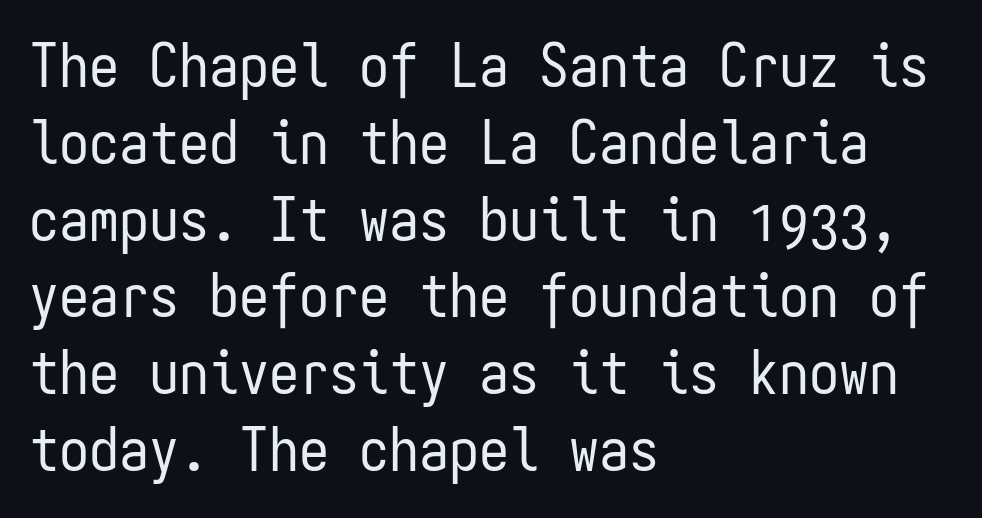
{"serif": "no", "italic": "no", "bold": "no", "weight": "regular", "width": "condensed", "stroke_contrast": "low", "x_height": "medium", "monospaced": "yes", "underline": "no", "align": "left", "line_spacing": "normal", "line_spacing_ratio": 1.28, "letter_spacing": "normal", "letter_spacing_em": 0.0, "glyph_px": 60}
